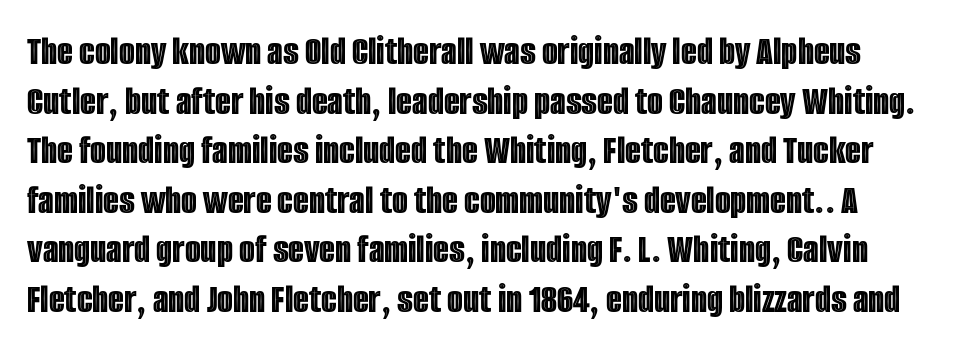
The image shows 41 px condensed type, upright; set line spacing 1.21x, normal letter spacing, not underlined; a large x-height.
